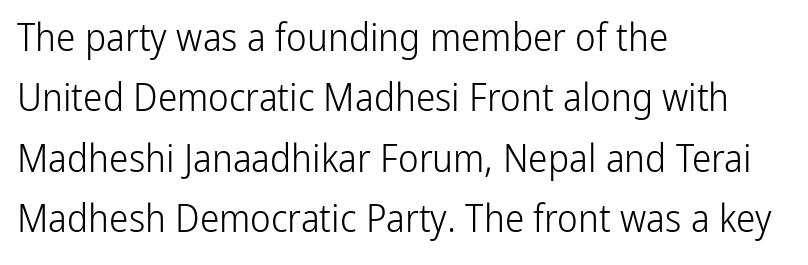
{"serif": "no", "italic": "no", "bold": "no", "weight": "light", "width": "condensed", "stroke_contrast": "low", "x_height": "medium", "monospaced": "no", "underline": "no", "align": "left", "line_spacing": "normal", "line_spacing_ratio": 1.55, "letter_spacing": "normal", "letter_spacing_em": 0.0, "glyph_px": 39}
